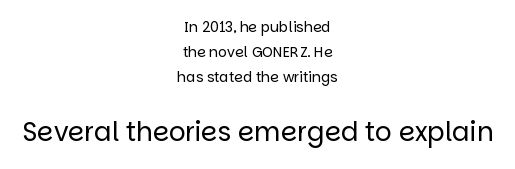
{"italic": "no", "bold": "no", "underline": "no", "align": "center", "line_spacing_ratio": 1.8, "letter_spacing": "normal", "letter_spacing_em": 0.0, "larger_block": "second", "size_ratio": 1.86, "glyph_px": 26}
